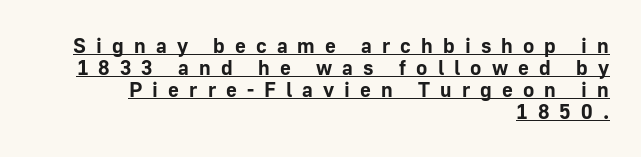
Q: Is the text bold? A: Yes.
Q: Is the text italic (slanted)? A: No, it is upright.
Q: Is the text underlined? A: Yes.
Q: How is the paragraph aligned? A: Right-aligned.
Q: Is the spacing between letters normal or unusually wide? A: Unusually wide.
Q: Is the spacing between lines tight, normal or loose? A: Tight.
